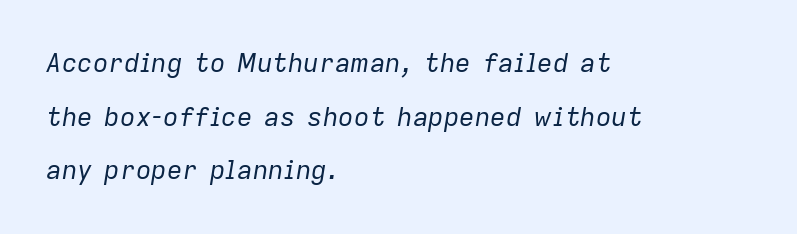
{"italic": "yes", "lean": "right", "slant_degrees": 9, "bold": "no", "underline": "no", "align": "left", "line_spacing": "loose", "line_spacing_ratio": 2.06, "letter_spacing": "normal", "letter_spacing_em": 0.0, "glyph_px": 26}
